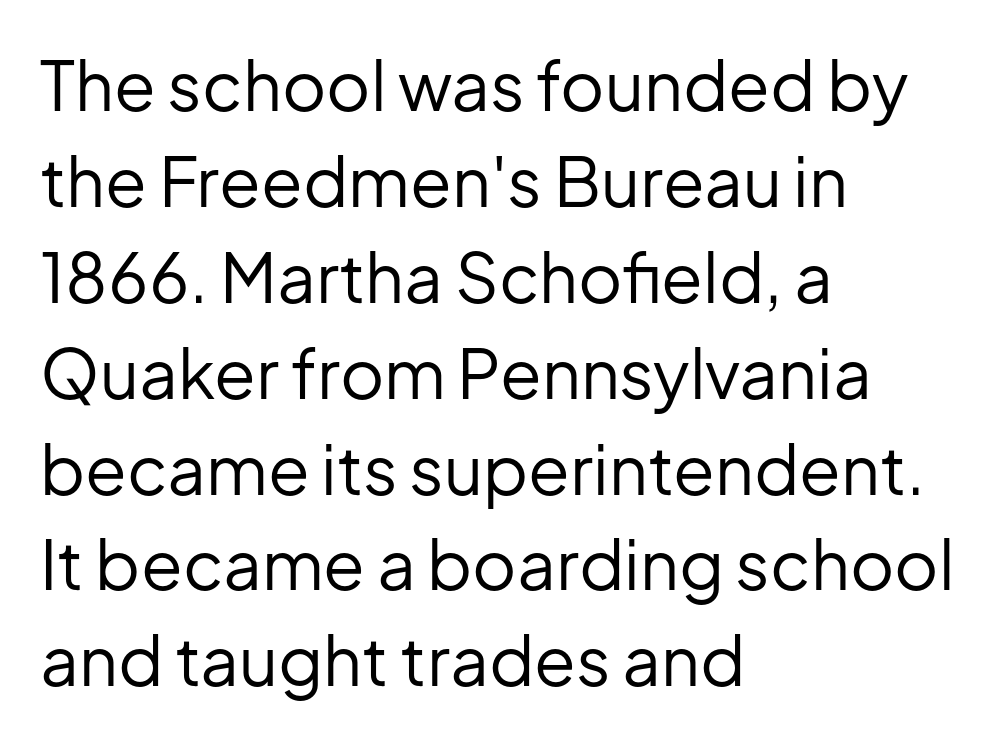
This is sans-serif lettering, the kind often seen on screens and signage. The letters stand straight up with perfectly vertical stems. Compared with typical body copy, the letter spacing here is the same. Glance below the letters and you will spot only blank space. Leading: standard. Stems and bowls with no extra thickness — not bold.
